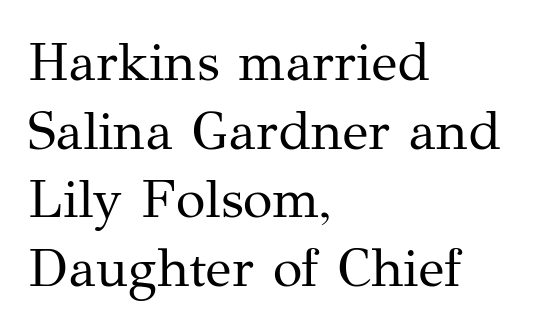
The rag falls on the right side of this text block. Inter-character spacing is left at the font's built-in metrics. One glance says typical: line gaps are just what's usual. Quick note: not italic, upright. The space directly below the letters is spotless.
